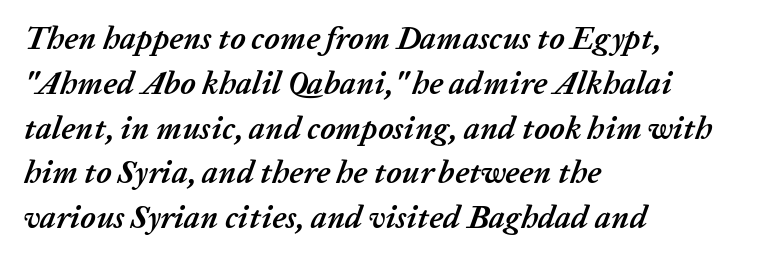
Spacing verdict: proportional, widths tailored to each character. The type is set solid horizontally, with unmodified tracking. It's the slanting kind of type. As a designer I'd log this as weight 700, bold.
